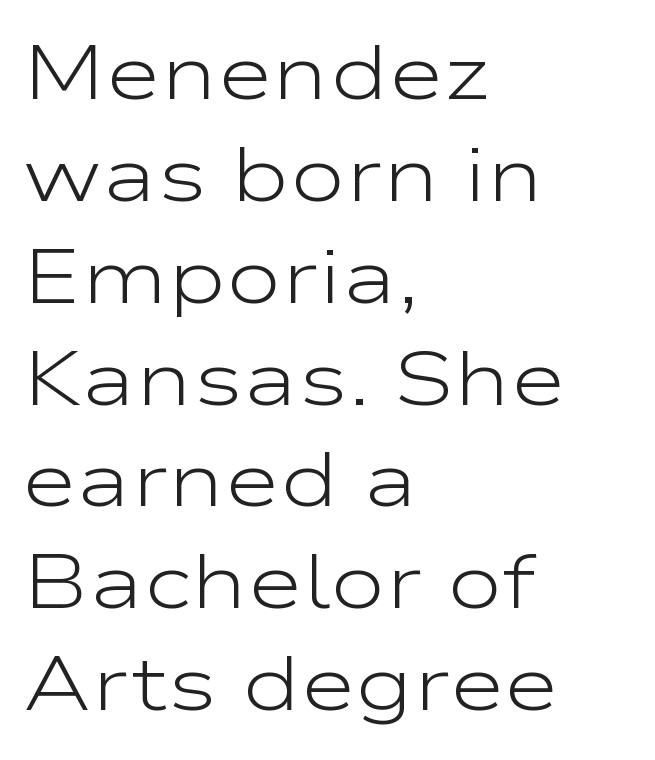
Q: Is the text bold? A: No.
Q: Is the text italic (slanted)? A: No, it is upright.
Q: Is the typeface a serif or a sans-serif typeface? A: Sans-serif.
Q: Is the text underlined? A: No.
Q: How is the paragraph aligned? A: Left-aligned.
Q: Is the spacing between letters normal or unusually wide? A: Normal.
Q: Is the spacing between lines tight, normal or loose? A: Normal.
Q: Width (condensed, normal, or wide)? A: Wide.
Q: Stroke contrast? A: Low.
Q: x-height? A: Medium.
Q: Monospaced? A: No.
